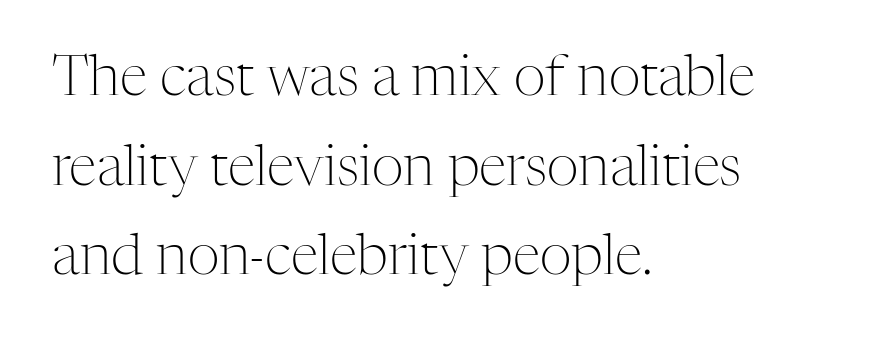
The typeface has the unassuming heft of standard copy or less. Alignment: flush left. Nope, not italic — everything's standing straight. Examine the stroke ends and you'll spot serifs.
